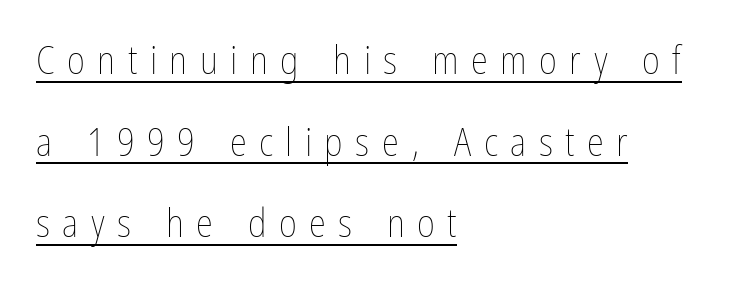
Compared with a typical body face, this is equally light or lighter still. How would I describe the line gaps? Wide and relaxed. Leftover space on each line is placed entirely after the last word. Varying glyph widths throughout — classic text-font behaviour. These lines have a slow, spaced-out rhythm from letter to letter.
